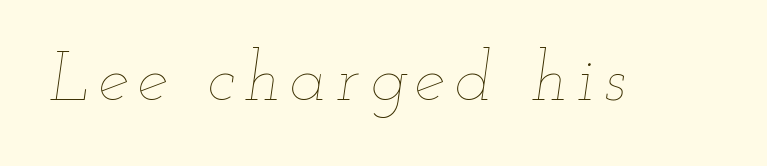
The image shows 69 px thin, wide type, italic (leaning right); set not underlined; low stroke contrast and a small x-height.
